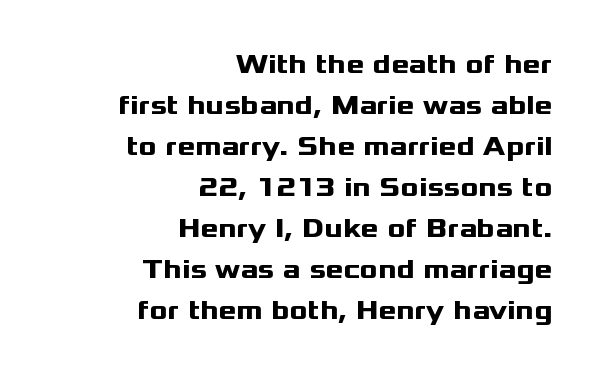
The image shows 27 px bold type, upright; set right-aligned, normal line spacing (1.52x), normal letter spacing, not underlined.
